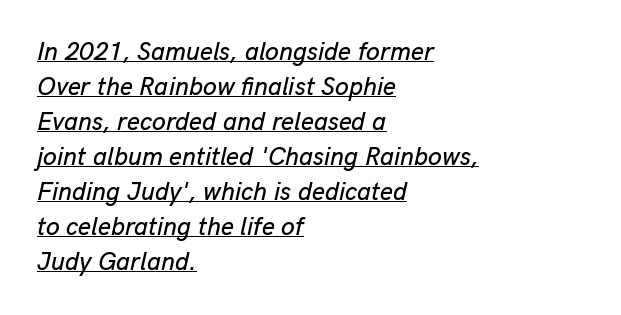
{"italic": "yes", "lean": "right", "slant_degrees": 13, "underline": "yes", "align": "left", "line_spacing": "normal", "line_spacing_ratio": 1.4, "letter_spacing": "normal", "letter_spacing_em": 0.0, "glyph_px": 25}
